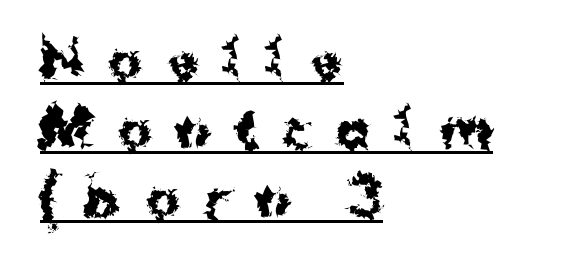
{"serif": "no", "italic": "no", "bold": "yes", "weight": "bold", "width": "normal", "stroke_contrast": "medium", "x_height": "medium", "monospaced": "no", "underline": "yes", "align": "left", "line_spacing": "normal", "line_spacing_ratio": 1.35, "letter_spacing": "wide", "letter_spacing_em": 0.47, "glyph_px": 51}
